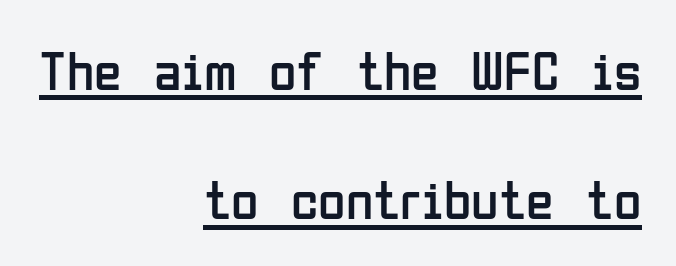
The image shows 56 px regular-weight, condensed sans-serif type, upright; set right-aligned, loose line spacing (2.31x), normal letter spacing, underlined; low stroke contrast and a medium x-height.
